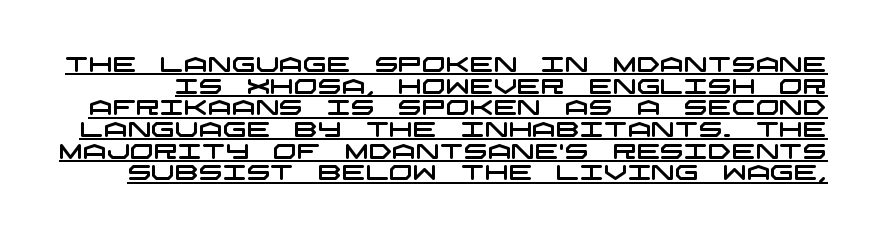
The image shows 21 px text type; set tight line spacing (1.03x), normal letter spacing, underlined.
